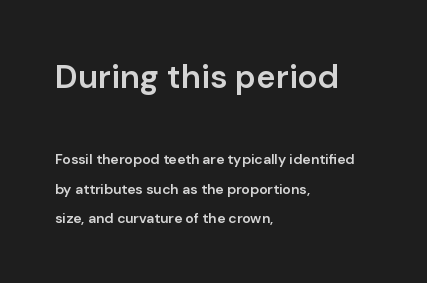
{"serif": "no", "italic": "no", "bold": "semi", "weight": "semibold", "width": "normal", "stroke_contrast": "low", "x_height": "medium", "monospaced": "no", "underline": "no", "align": "left", "line_spacing": "loose", "line_spacing_ratio": 2.09, "letter_spacing": "normal", "letter_spacing_em": 0.0, "larger_block": "first", "size_ratio": 2.36, "glyph_px": 33}
